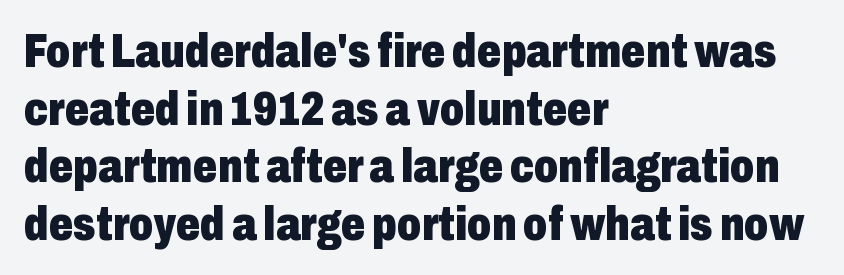
Q: Is the text bold? A: Yes.
Q: Is the text italic (slanted)? A: No, it is upright.
Q: Is the typeface a serif or a sans-serif typeface? A: Sans-serif.
Q: Is the text underlined? A: No.
Q: How is the paragraph aligned? A: Left-aligned.
Q: Is the spacing between letters normal or unusually wide? A: Normal.
Q: Width (condensed, normal, or wide)? A: Condensed.
Q: Stroke contrast? A: Low.
Q: x-height? A: Medium.
Q: Monospaced? A: No.
